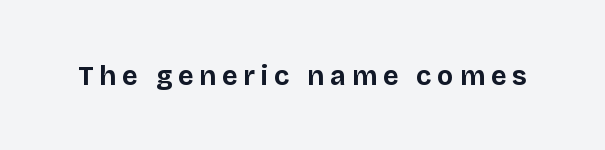
These lines carry a lot of weight — the face is fully bold. The tracking reads as deliberately expanded to a designer's eye. Any mark beneath the type? The region is blank. The lettering holds an erect, upright posture throughout.
